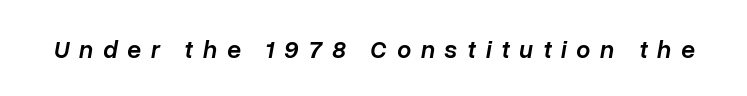
Between one letter and the next there's a generous, obvious gap. The space directly below the letters is spotless. The axis of the letterforms is tilted away from vertical. On the weight axis this lands at semibold, roughly 600.
